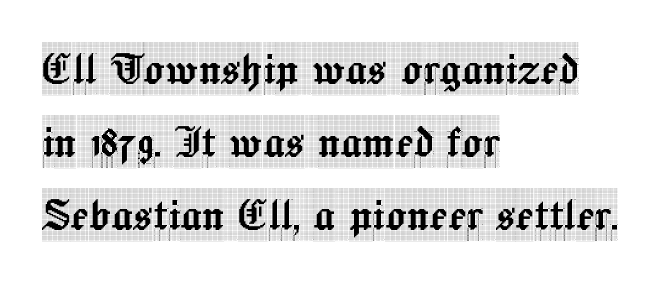
The image shows 53 px condensed serif type, upright; set left-aligned, normal line spacing (1.38x), normal letter spacing, not underlined; a large x-height.
